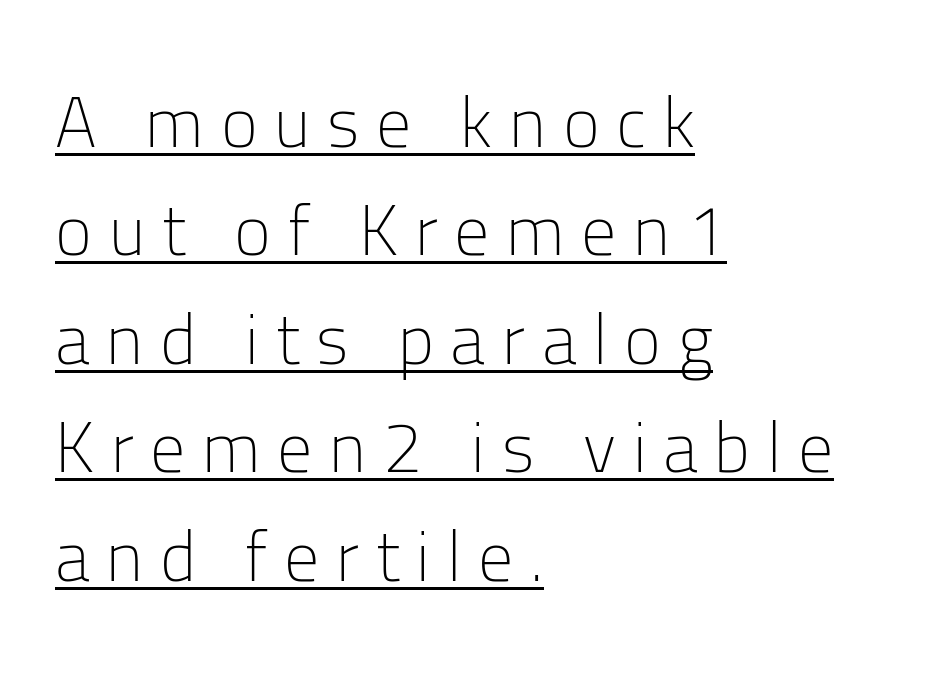
Q: Is the text bold? A: No.
Q: Is the text italic (slanted)? A: No, it is upright.
Q: Is the typeface a serif or a sans-serif typeface? A: Sans-serif.
Q: Is the text underlined? A: Yes.
Q: How is the paragraph aligned? A: Left-aligned.
Q: Is the spacing between letters normal or unusually wide? A: Unusually wide.
Q: Is the spacing between lines tight, normal or loose? A: Normal.
Q: Width (condensed, normal, or wide)? A: Normal.
Q: Stroke contrast? A: Low.
Q: x-height? A: Medium.
Q: Monospaced? A: No.
